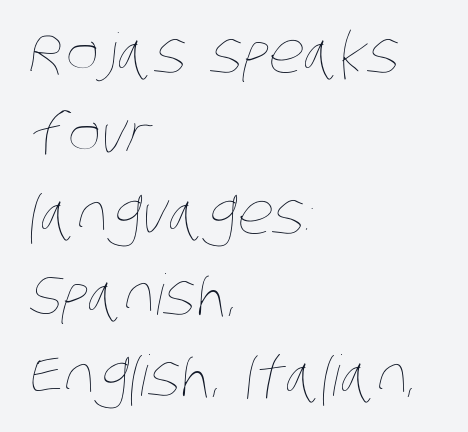
Q: Is the text bold? A: No.
Q: Is the text underlined? A: No.
Q: How is the paragraph aligned? A: Left-aligned.
Q: Is the spacing between letters normal or unusually wide? A: Normal.
Q: Is the spacing between lines tight, normal or loose? A: Normal.
Q: Width (condensed, normal, or wide)? A: Condensed.
Q: Stroke contrast? A: Low.
Q: x-height? A: Large.
Q: Monospaced? A: No.
